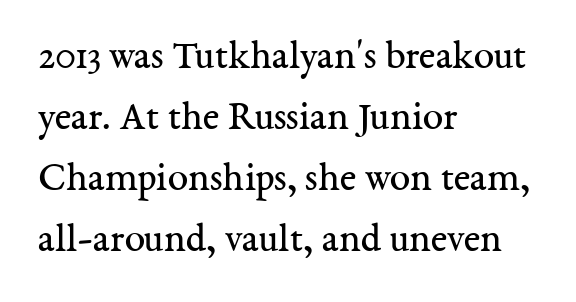
{"serif": "yes", "italic": "no", "bold": "no", "weight": "regular", "width": "normal", "stroke_contrast": "medium", "x_height": "medium", "monospaced": "no", "underline": "no", "align": "left", "line_spacing": "normal", "line_spacing_ratio": 1.49, "letter_spacing": "normal", "letter_spacing_em": 0.0, "glyph_px": 41}
